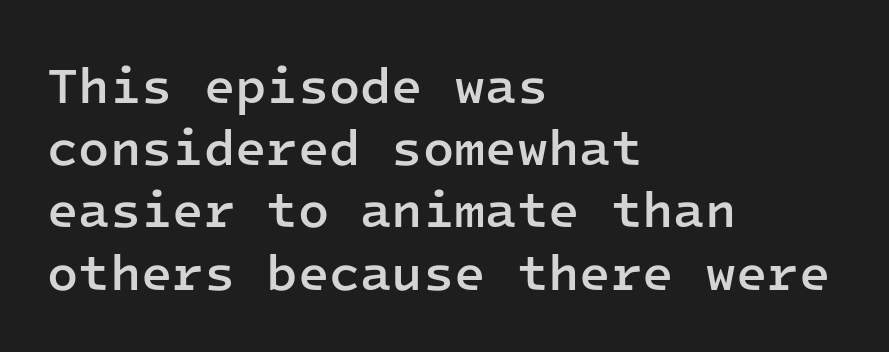
Q: Is the text bold? A: Semi-bold.
Q: Is the text italic (slanted)? A: No, it is upright.
Q: Is the typeface a serif or a sans-serif typeface? A: Sans-serif.
Q: Is the text underlined? A: No.
Q: How is the paragraph aligned? A: Left-aligned.
Q: Is the spacing between letters normal or unusually wide? A: Normal.
Q: Width (condensed, normal, or wide)? A: Normal.
Q: Stroke contrast? A: Low.
Q: x-height? A: Medium.
Q: Monospaced? A: Yes.
